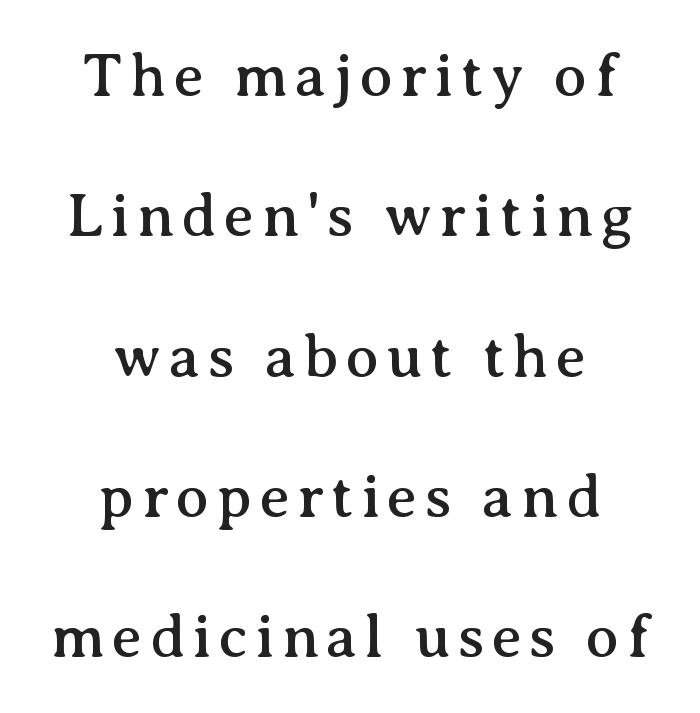
{"serif": "yes", "italic": "no", "width": "normal", "stroke_contrast": "medium", "x_height": "medium", "monospaced": "no", "underline": "no", "align": "center", "line_spacing": "loose", "line_spacing_ratio": 2.3, "glyph_px": 61}
